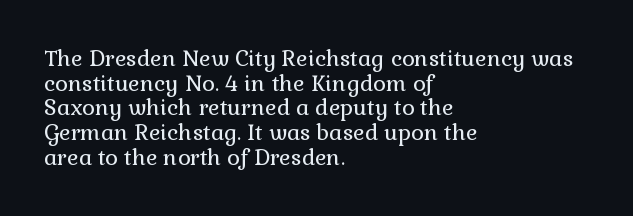
The text block is weighted toward the left margin, trailing off unevenly rightward. The weight would be labelled regular, book, light, or lighter still. Does extra space separate the letters? No, they use regular spacing. Very little white space separates one row of letters from the next.
